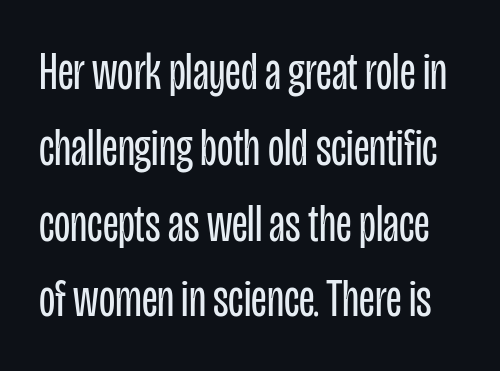
The image shows 53 px regular-weight, condensed sans-serif type, upright; set normal line spacing (1.43x), normal letter spacing, not underlined; low stroke contrast and a large x-height.
